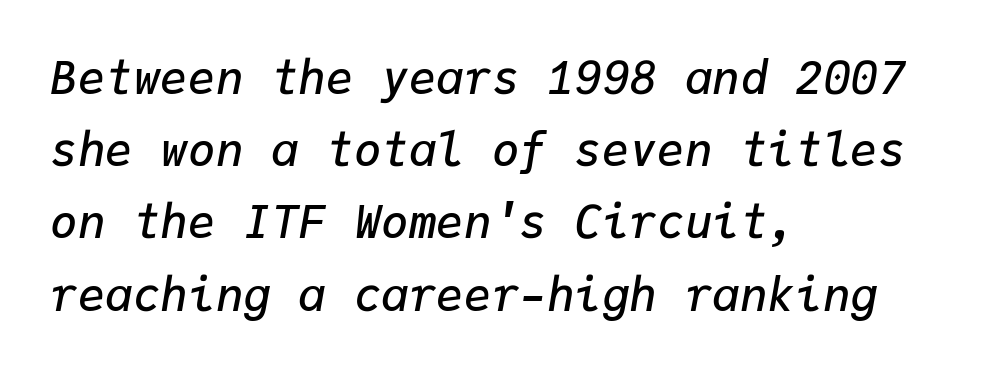
Q: Is the text bold? A: Semi-bold.
Q: Is the text italic (slanted)? A: Yes, it leans right by about 9 degrees.
Q: Is the text underlined? A: No.
Q: How is the paragraph aligned? A: Left-aligned.
Q: Is the spacing between letters normal or unusually wide? A: Normal.
Q: Is the spacing between lines tight, normal or loose? A: Normal.
Q: Width (condensed, normal, or wide)? A: Normal.
Q: Stroke contrast? A: Low.
Q: x-height? A: Medium.
Q: Monospaced? A: Yes.
